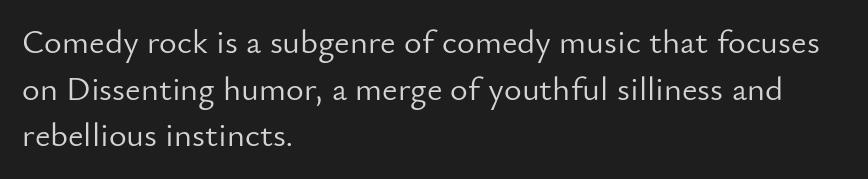
Q: Is the text bold? A: No.
Q: Is the text italic (slanted)? A: No, it is upright.
Q: Is the typeface a serif or a sans-serif typeface? A: Sans-serif.
Q: Is the text underlined? A: No.
Q: How is the paragraph aligned? A: Left-aligned.
Q: Is the spacing between letters normal or unusually wide? A: Normal.
Q: Is the spacing between lines tight, normal or loose? A: Normal.
Q: Width (condensed, normal, or wide)? A: Normal.
Q: Stroke contrast? A: Low.
Q: x-height? A: Small.
Q: Monospaced? A: No.
